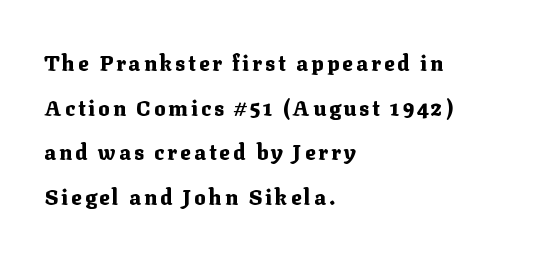
Q: Is the text bold? A: Yes.
Q: Is the text italic (slanted)? A: No, it is upright.
Q: Is the text underlined? A: No.
Q: How is the paragraph aligned? A: Left-aligned.
Q: Is the spacing between lines tight, normal or loose? A: Loose.
